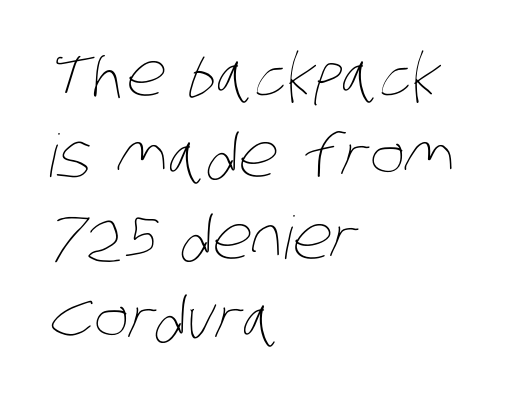
The image shows 59 px thin, condensed type; set left-aligned, normal line spacing (1.38x), normal letter spacing, not underlined; low stroke contrast and a large x-height.
